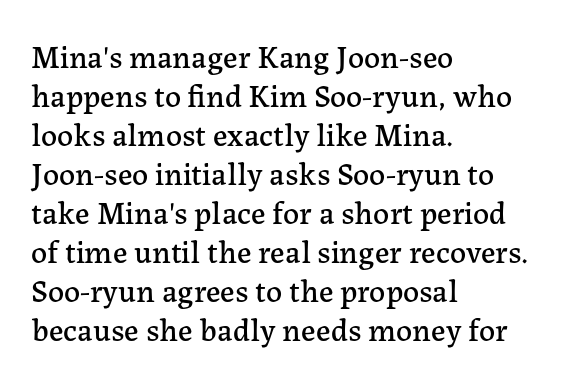
The image shows 32 px serif type, upright; set left-aligned, line spacing 1.22x, normal letter spacing, not underlined; low stroke contrast and a medium x-height.
